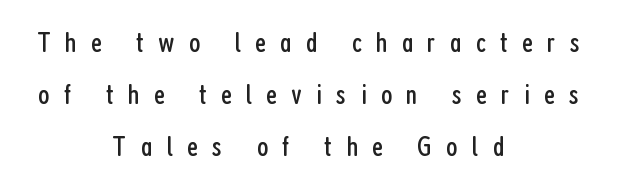
The specimen reads as upright at a glance. A typesetter would call this heavily tracked-out type. The text block is weighted toward neither margin, spreading evenly from the middle. You could not count columns in this text — the font is proportionally spaced.
